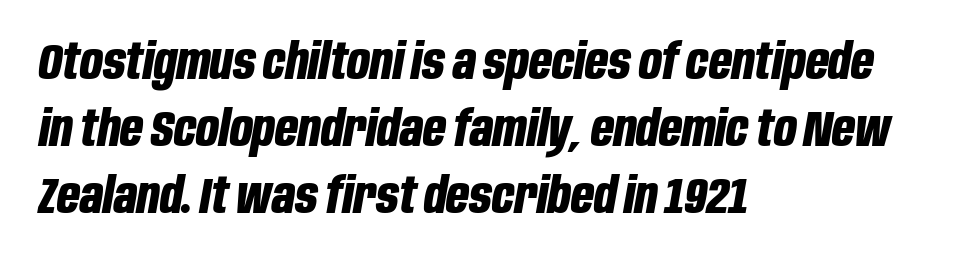
The image shows 50 px bold, condensed type, italic (leaning right); set left-aligned, normal line spacing (1.34x), normal letter spacing, not underlined; low stroke contrast and a large x-height.
